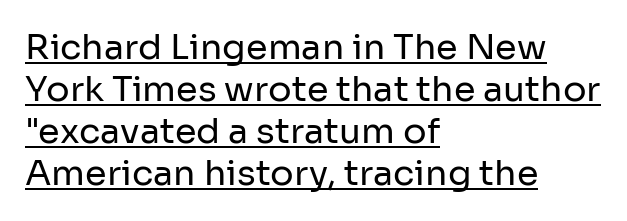
Q: Is the text bold? A: No.
Q: Is the text italic (slanted)? A: No, it is upright.
Q: Is the typeface a serif or a sans-serif typeface? A: Sans-serif.
Q: Is the text underlined? A: Yes.
Q: How is the paragraph aligned? A: Left-aligned.
Q: Is the spacing between letters normal or unusually wide? A: Normal.
Q: Width (condensed, normal, or wide)? A: Normal.
Q: Stroke contrast? A: Low.
Q: x-height? A: Medium.
Q: Monospaced? A: No.
